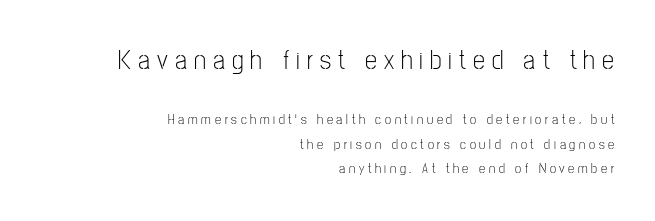
Q: Is the text bold? A: No.
Q: Is the text italic (slanted)? A: No, it is upright.
Q: Is the text underlined? A: No.
Q: How is the paragraph aligned? A: Right-aligned.
Q: Is the spacing between letters normal or unusually wide? A: Unusually wide.
Q: Which block of text is set in a larger size, the first (top) or the second (bottom)? A: The first (top) one.
